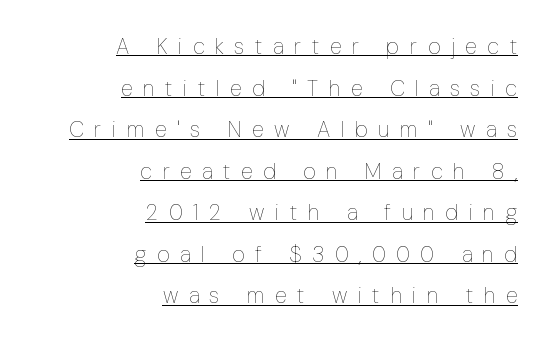
Q: Is the text bold? A: No.
Q: Is the text italic (slanted)? A: No, it is upright.
Q: Is the text underlined? A: Yes.
Q: How is the paragraph aligned? A: Right-aligned.
Q: Is the spacing between letters normal or unusually wide? A: Unusually wide.
